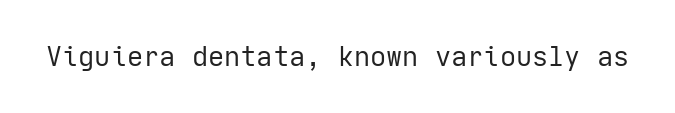
Q: Is the text bold? A: No.
Q: Is the text italic (slanted)? A: No, it is upright.
Q: Is the text underlined? A: No.
Q: Is the spacing between letters normal or unusually wide? A: Normal.
